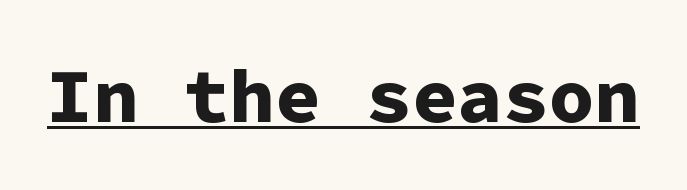
{"serif": "no", "italic": "no", "bold": "yes", "weight": "bold", "width": "normal", "stroke_contrast": "low", "x_height": "medium", "monospaced": "yes", "underline": "yes", "letter_spacing": "normal", "letter_spacing_em": 0.0, "glyph_px": 76}
